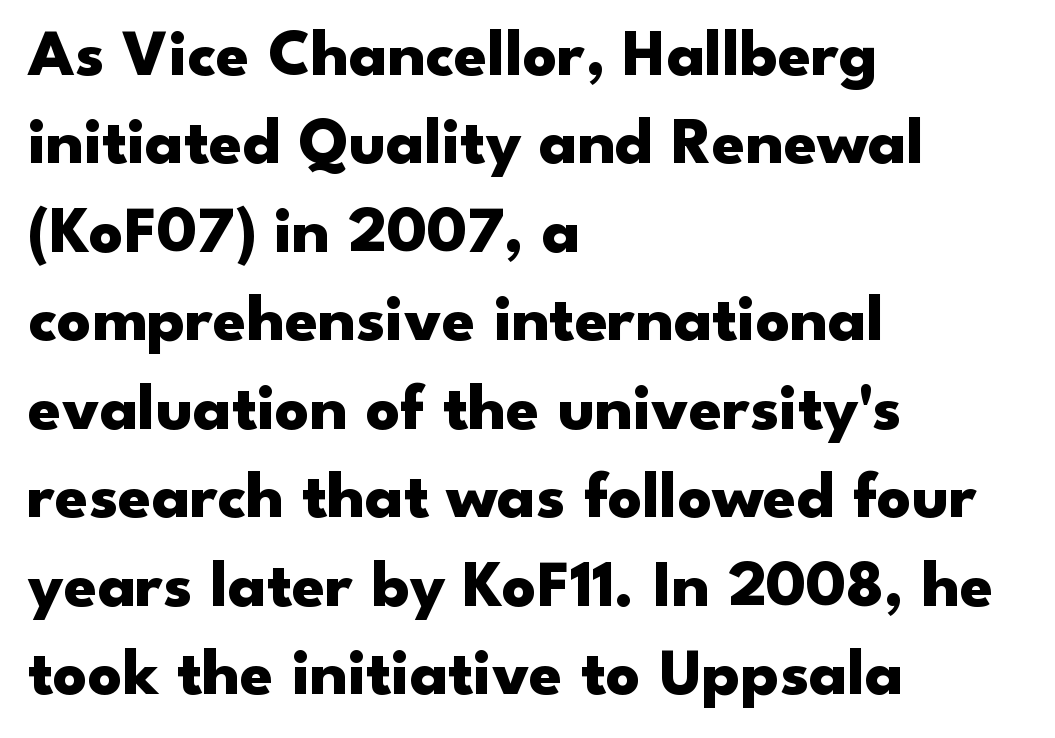
Q: Is the text bold? A: Yes.
Q: Is the text italic (slanted)? A: No, it is upright.
Q: Is the typeface a serif or a sans-serif typeface? A: Sans-serif.
Q: Is the text underlined? A: No.
Q: How is the paragraph aligned? A: Left-aligned.
Q: Is the spacing between letters normal or unusually wide? A: Normal.
Q: Is the spacing between lines tight, normal or loose? A: Normal.
Q: Width (condensed, normal, or wide)? A: Wide.
Q: Stroke contrast? A: Low.
Q: x-height? A: Small.
Q: Monospaced? A: No.
